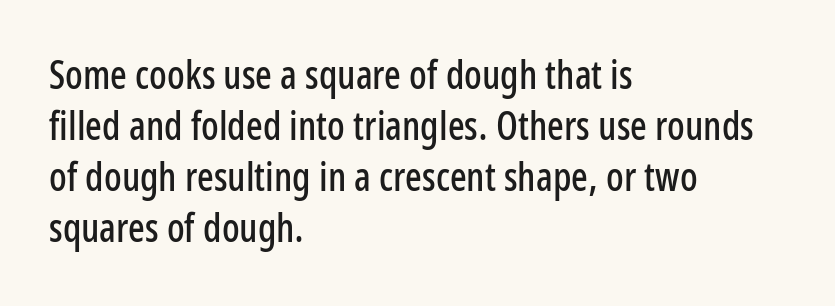
The image shows 39 px condensed sans-serif type, upright; set left-aligned, normal line spacing (1.31x), normal letter spacing, not underlined; low stroke contrast and a medium x-height.
